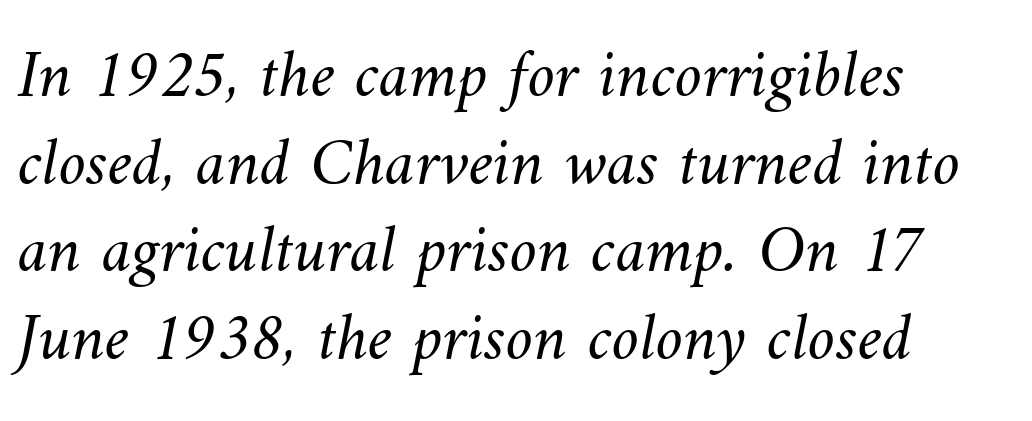
A classic flush-left, rag-right setting is used for this passage. No extra tracking has been applied to these lines. The face used here is proportionally spaced, like ordinary book or web type. The foot of each line stays bare and open.
